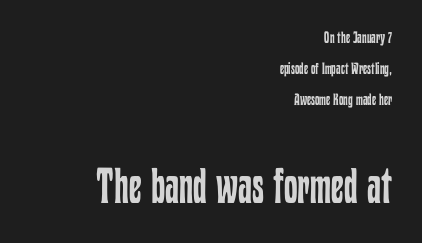
{"italic": "no", "bold": "no", "weight": "regular", "width": "condensed", "stroke_contrast": "low", "x_height": "medium", "monospaced": "no", "underline": "no", "align": "right", "line_spacing": "loose", "line_spacing_ratio": 1.95, "letter_spacing": "normal", "letter_spacing_em": 0.0, "larger_block": "second", "size_ratio": 3.06, "glyph_px": 49}
